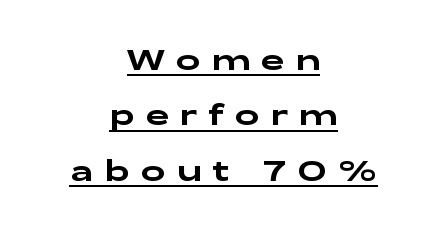
Ordinary non-slanted type is in use. The passage shown is underscored from start to finish. The typeface chosen for these lines omits serifs. Spacing verdict: proportional, widths tailored to each character. Caption: multi-line text, centered on the measure. How are the letters spaced? Widely, with obvious added tracking.
